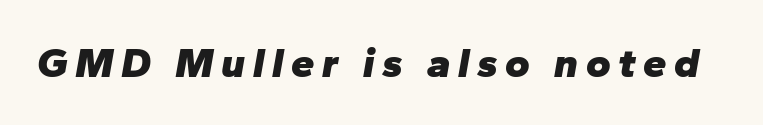
The image shows 42 px heavy type, italic (leaning right); set not underlined; low stroke contrast and a medium x-height.
